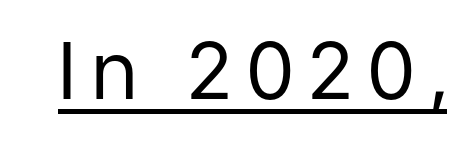
Unbolded letterforms with no extra heft. Upright lettering throughout. Spacing verdict: proportional, widths tailored to each character. Students, observe the line beneath the letters — that is underlining.
